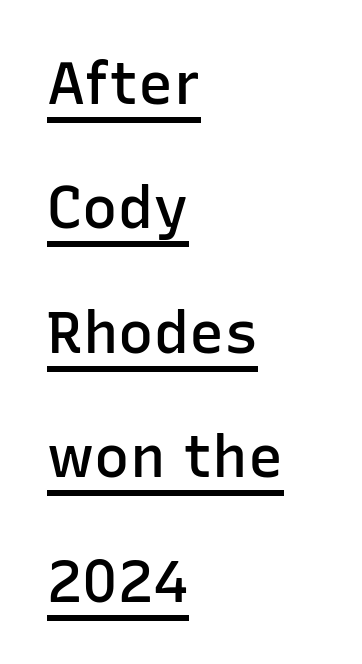
The image shows 59 px semibold sans-serif type, upright; set left-aligned, loose line spacing (2.11x), normal letter spacing, underlined; low stroke contrast and a medium x-height.
